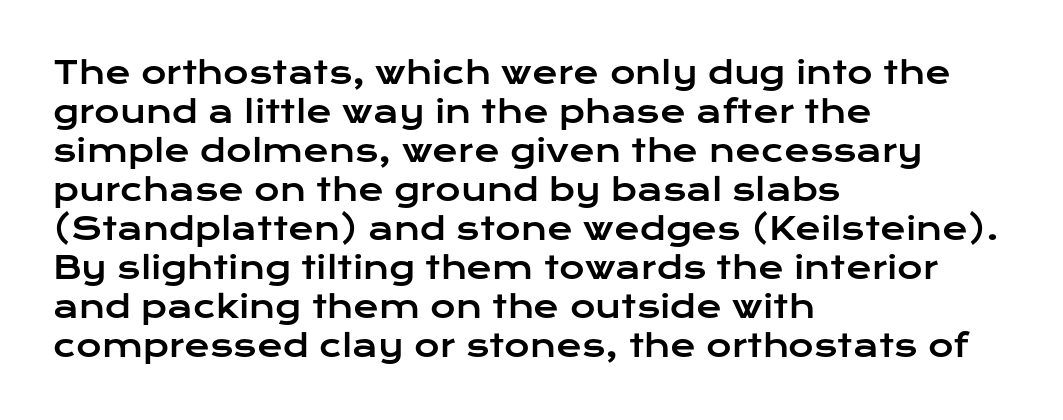
Descender tails drop into unmarked territory. The paragraph shown leans on its left margin. The type family on display is of the sans-serif kind. Italic? Not at all — the glyphs are vertical. Letter spacing: default.
